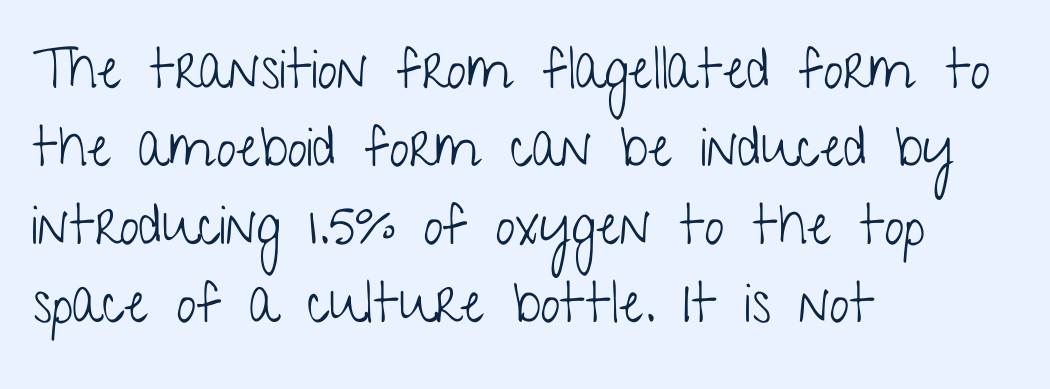
Unbolded letterforms with no extra heft. Is there any slant? The stems are plumb. Tracking here is standard; glyphs follow each other at the usual distance. These lines stack with their left ends in a neat column.
